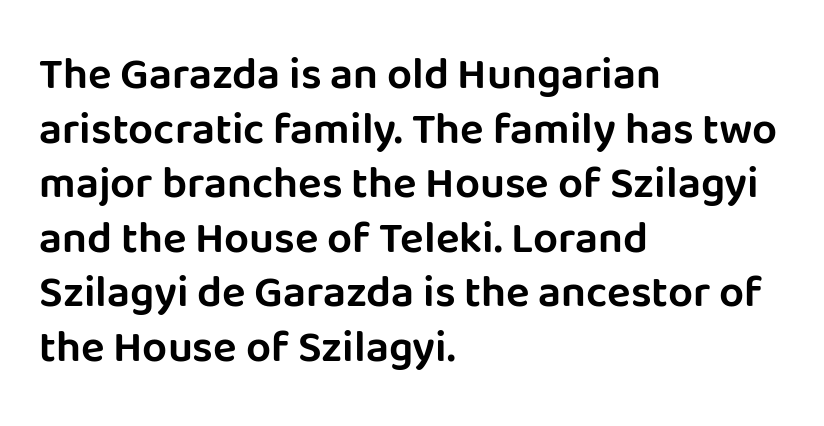
{"serif": "no", "italic": "no", "width": "normal", "stroke_contrast": "low", "x_height": "large", "monospaced": "no", "underline": "no", "align": "left", "line_spacing_ratio": 1.24, "letter_spacing": "normal", "letter_spacing_em": 0.0, "glyph_px": 44}
